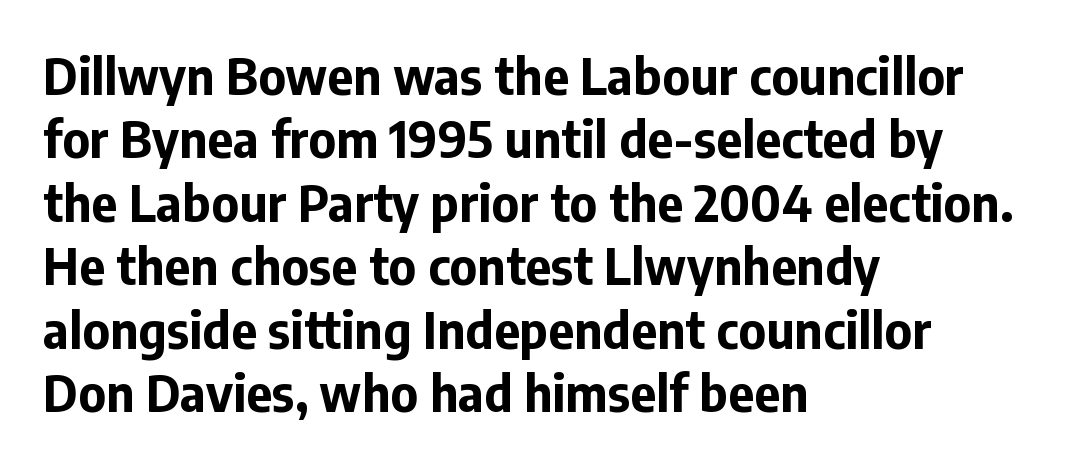
Q: Is the text bold? A: Yes.
Q: Is the text italic (slanted)? A: No, it is upright.
Q: Is the typeface a serif or a sans-serif typeface? A: Sans-serif.
Q: Is the text underlined? A: No.
Q: How is the paragraph aligned? A: Left-aligned.
Q: Is the spacing between letters normal or unusually wide? A: Normal.
Q: Is the spacing between lines tight, normal or loose? A: Normal.
Q: Width (condensed, normal, or wide)? A: Normal.
Q: Stroke contrast? A: Low.
Q: x-height? A: Medium.
Q: Monospaced? A: No.
